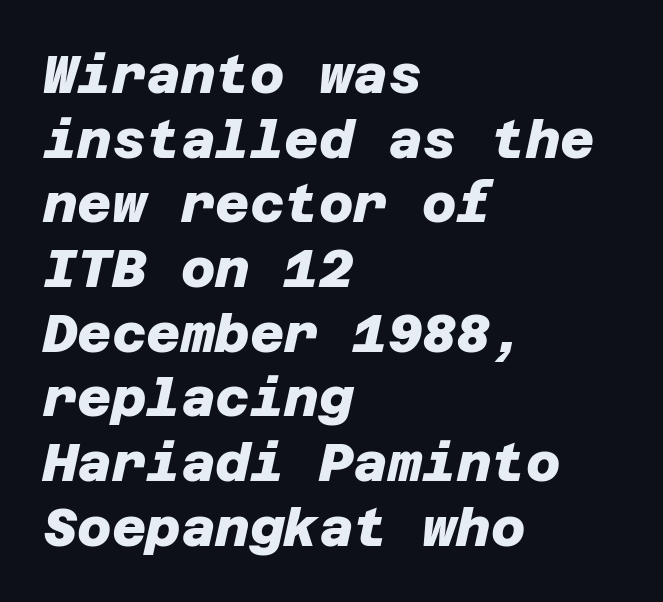
{"serif": "no", "bold": "yes", "weight": "heavy", "width": "normal", "stroke_contrast": "low", "x_height": "large", "underline": "no", "align": "left", "line_spacing_ratio": 1.22, "letter_spacing": "normal", "letter_spacing_em": 0.0, "glyph_px": 53}
